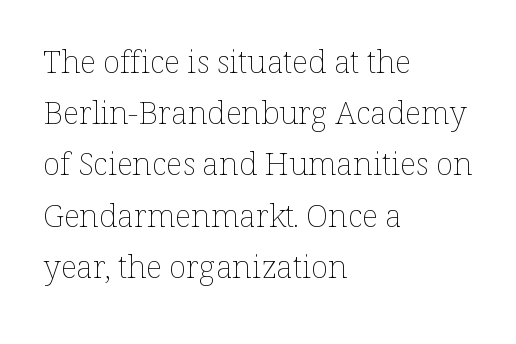
Q: Is the text bold? A: No.
Q: Is the text italic (slanted)? A: No, it is upright.
Q: Is the text underlined? A: No.
Q: How is the paragraph aligned? A: Left-aligned.
Q: Is the spacing between letters normal or unusually wide? A: Normal.
Q: Is the spacing between lines tight, normal or loose? A: Normal.
Q: Width (condensed, normal, or wide)? A: Normal.
Q: Stroke contrast? A: Low.
Q: x-height? A: Medium.
Q: Monospaced? A: No.
